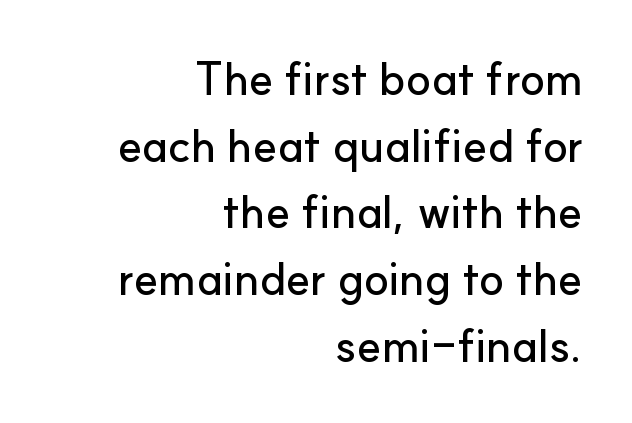
Q: Is the text italic (slanted)? A: No, it is upright.
Q: Is the typeface a serif or a sans-serif typeface? A: Sans-serif.
Q: Is the text underlined? A: No.
Q: How is the paragraph aligned? A: Right-aligned.
Q: Is the spacing between letters normal or unusually wide? A: Normal.
Q: Is the spacing between lines tight, normal or loose? A: Normal.
Q: Width (condensed, normal, or wide)? A: Normal.
Q: Stroke contrast? A: Low.
Q: x-height? A: Small.
Q: Monospaced? A: No.
